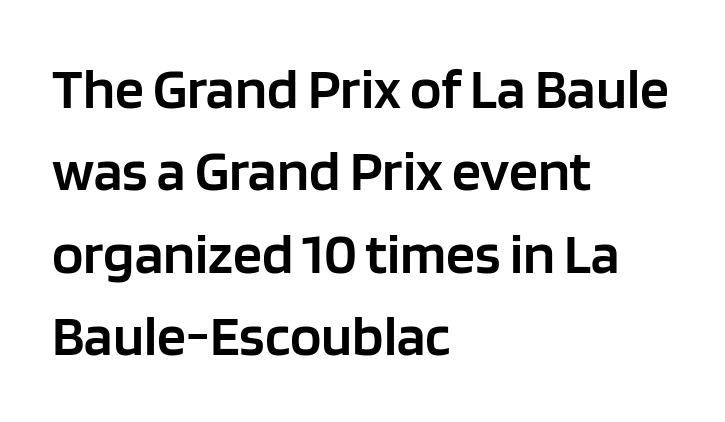
Q: Is the text bold? A: Semi-bold.
Q: Is the text italic (slanted)? A: No, it is upright.
Q: Is the typeface a serif or a sans-serif typeface? A: Sans-serif.
Q: Is the text underlined? A: No.
Q: How is the paragraph aligned? A: Left-aligned.
Q: Is the spacing between letters normal or unusually wide? A: Normal.
Q: Is the spacing between lines tight, normal or loose? A: Normal.
Q: Width (condensed, normal, or wide)? A: Normal.
Q: Stroke contrast? A: Low.
Q: x-height? A: Large.
Q: Monospaced? A: No.
